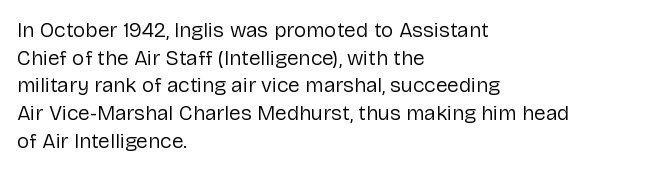
Q: Is the text bold? A: No.
Q: Is the text italic (slanted)? A: No, it is upright.
Q: Is the text underlined? A: No.
Q: How is the paragraph aligned? A: Left-aligned.
Q: Is the spacing between letters normal or unusually wide? A: Normal.
Q: Is the spacing between lines tight, normal or loose? A: Normal.
